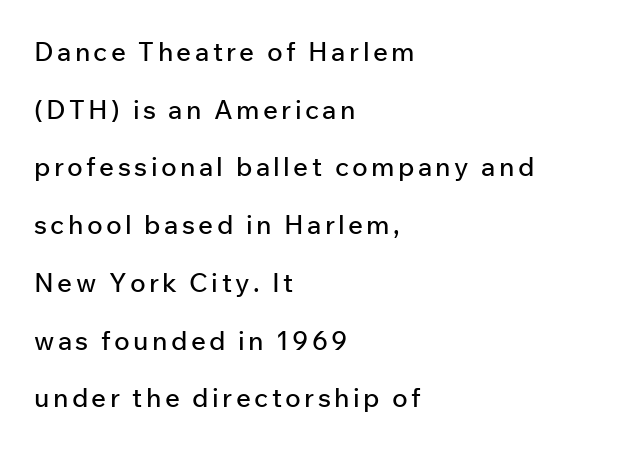
The image shows 26 px text type, upright; set left-aligned, loose line spacing (2.22x), not underlined.
